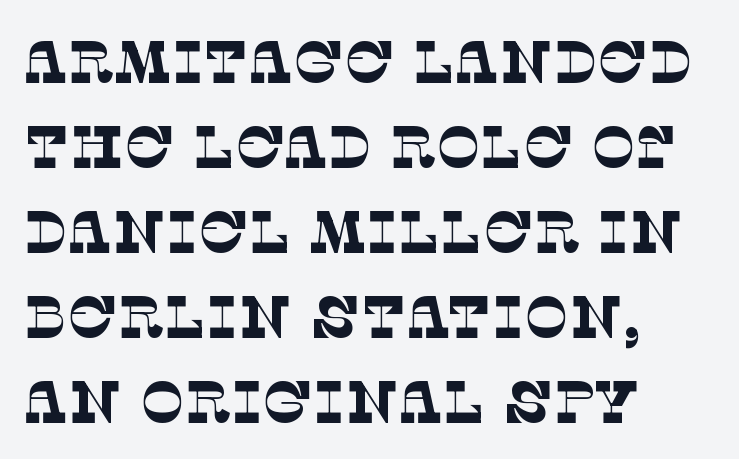
Each new line begins a customary step beneath the previous one. Is the type heavy? It reads as light-to-regular instead. The passage shown has conventional tracking throughout. Regarding serifs, this sample has them. Note the varied advance widths — an 'i' is clearly narrower than an 'm'.
